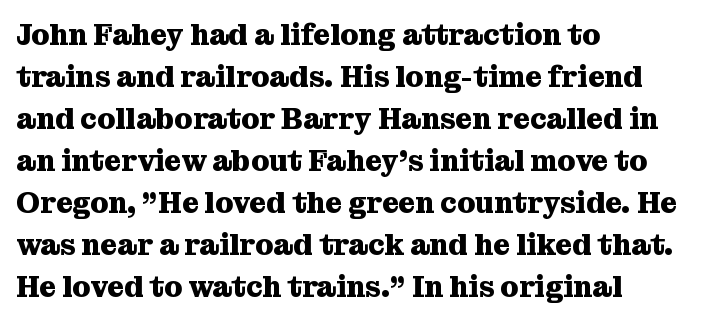
The image shows 29 px heavy serif type, upright; set left-aligned, normal line spacing (1.45x), normal letter spacing, not underlined; medium stroke contrast and a medium x-height.
